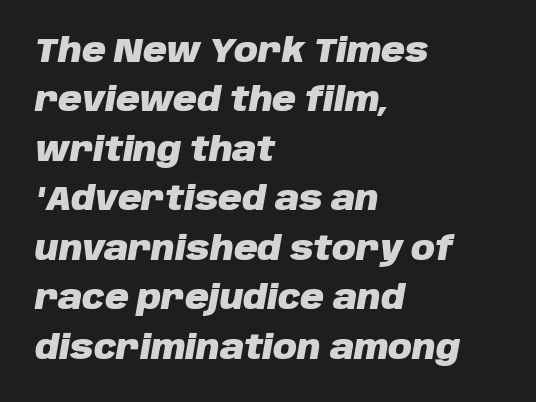
{"italic": "yes", "lean": "right", "slant_degrees": 10, "bold": "yes", "weight": "heavy", "width": "normal", "stroke_contrast": "low", "x_height": "large", "monospaced": "no", "underline": "no", "align": "left", "line_spacing": "normal", "line_spacing_ratio": 1.5, "letter_spacing": "normal", "letter_spacing_em": 0.0, "glyph_px": 33}
